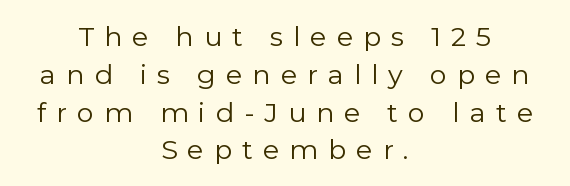
Does the copy run flush right? No — it is centered line by line. Compared with typical paragraphs, the rows here are spaced about the same. How are the letters spaced? Widely, with obvious added tracking. Beneath every word, the page is bare. Stems here are at most as thick as an everyday book face. Every character sits straight up, as roman type does.
